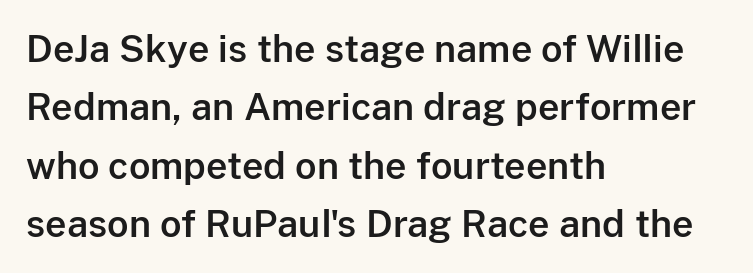
Q: Is the text italic (slanted)? A: No, it is upright.
Q: Is the typeface a serif or a sans-serif typeface? A: Sans-serif.
Q: Is the text underlined? A: No.
Q: How is the paragraph aligned? A: Left-aligned.
Q: Is the spacing between letters normal or unusually wide? A: Normal.
Q: Is the spacing between lines tight, normal or loose? A: Normal.
Q: Width (condensed, normal, or wide)? A: Normal.
Q: Stroke contrast? A: Low.
Q: x-height? A: Medium.
Q: Monospaced? A: No.
